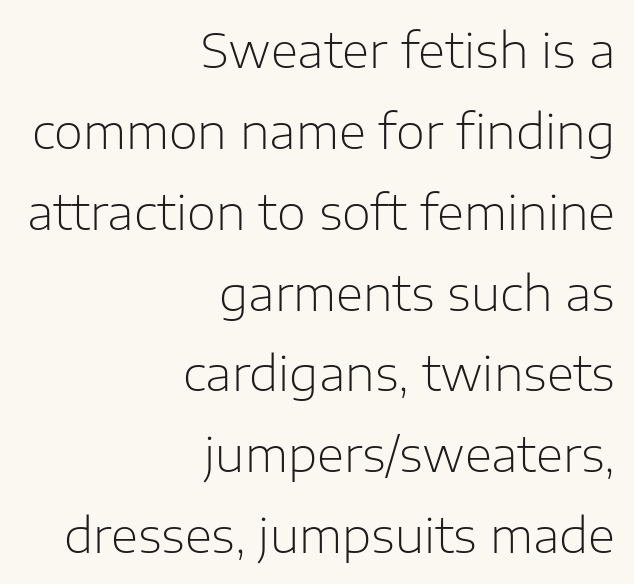
Q: Is the text bold? A: No.
Q: Is the text italic (slanted)? A: No, it is upright.
Q: Is the typeface a serif or a sans-serif typeface? A: Sans-serif.
Q: Is the text underlined? A: No.
Q: How is the paragraph aligned? A: Right-aligned.
Q: Is the spacing between letters normal or unusually wide? A: Normal.
Q: Width (condensed, normal, or wide)? A: Normal.
Q: Stroke contrast? A: Low.
Q: x-height? A: Medium.
Q: Monospaced? A: No.
